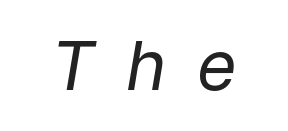
You could not count columns in this text — the font is proportionally spaced. Is the type heavy? It reads as light-to-regular instead. The letterforms stand isolated, each surrounded by extra space. An italicized treatment has been applied to the whole sample.
